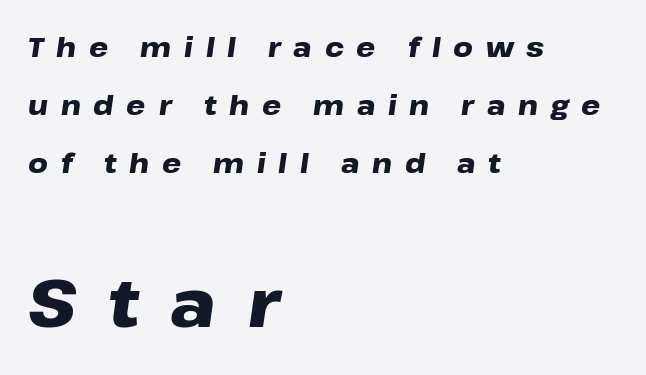
Q: Is the text bold? A: Yes.
Q: Is the text italic (slanted)? A: Yes, it leans right by about 8 degrees.
Q: Is the text underlined? A: No.
Q: How is the paragraph aligned? A: Left-aligned.
Q: Is the spacing between letters normal or unusually wide? A: Unusually wide.
Q: Is the spacing between lines tight, normal or loose? A: Loose.
Q: Which block of text is set in a larger size, the first (top) or the second (bottom)? A: The second (bottom) one.
Q: Width (condensed, normal, or wide)? A: Wide.
Q: Stroke contrast? A: Low.
Q: x-height? A: Medium.
Q: Monospaced? A: No.
